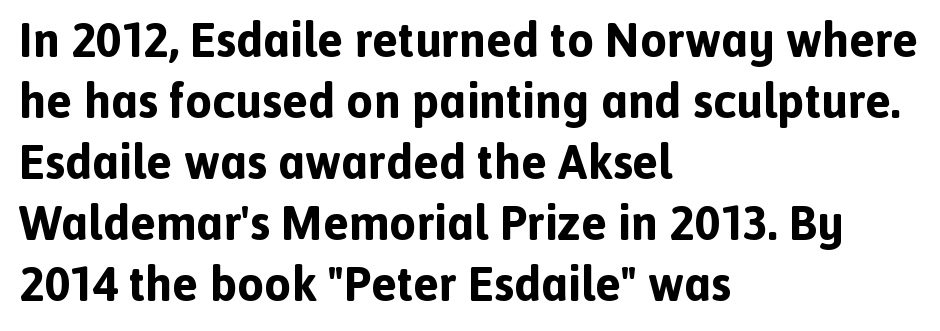
The image shows 48 px bold sans-serif type, upright; set left-aligned, normal line spacing (1.27x), normal letter spacing, not underlined; a medium x-height.
